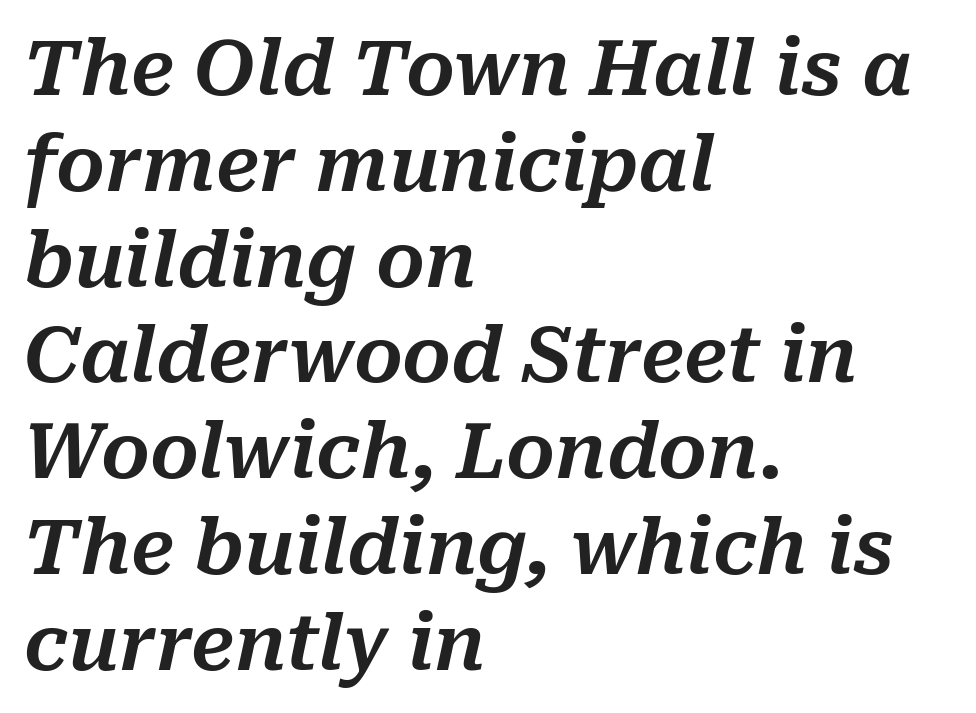
Do the characters align in a grid? No, the font is proportional. Compared with a centered layout, this one pins lines to the left instead. The rows are spaced the way most documents space them. Observe the ordinary spacing: letters are neighbours, not strangers. Unmarked baselines from the first word to the last.
